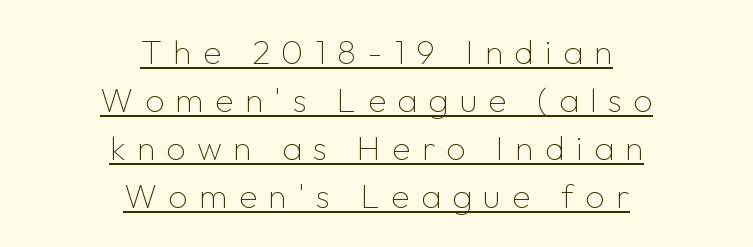
The image shows 34 px thin sans-serif type, upright; set centered, normal line spacing (1.41x), unusually wide letter spacing (+0.33 em), underlined; low stroke contrast and a medium x-height.
